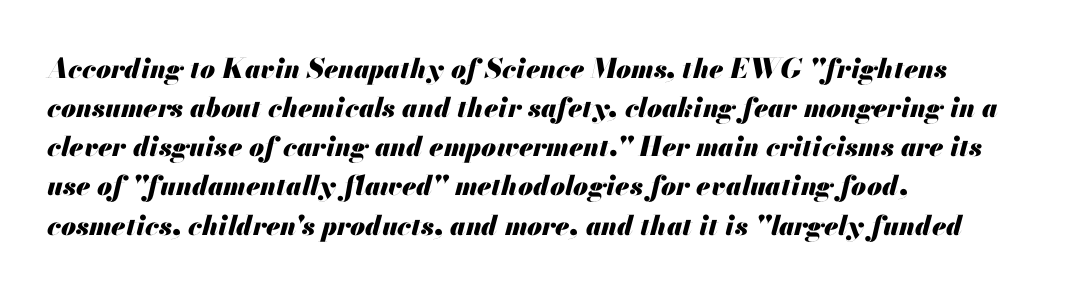
Q: Is the text bold? A: Yes.
Q: Is the text italic (slanted)? A: Yes, it leans right by about 13 degrees.
Q: Is the text underlined? A: No.
Q: How is the paragraph aligned? A: Left-aligned.
Q: Is the spacing between letters normal or unusually wide? A: Normal.
Q: Is the spacing between lines tight, normal or loose? A: Normal.
